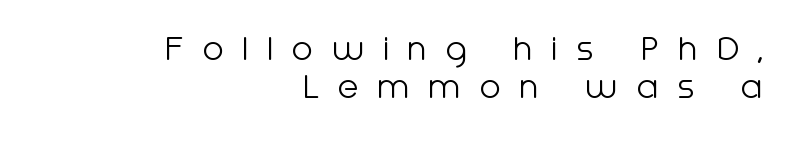
Q: Is the text bold? A: No.
Q: Is the text italic (slanted)? A: No, it is upright.
Q: Is the typeface a serif or a sans-serif typeface? A: Sans-serif.
Q: Is the text underlined? A: No.
Q: How is the paragraph aligned? A: Right-aligned.
Q: Is the spacing between letters normal or unusually wide? A: Unusually wide.
Q: Is the spacing between lines tight, normal or loose? A: Tight.
Q: Width (condensed, normal, or wide)? A: Normal.
Q: Stroke contrast? A: Low.
Q: x-height? A: Medium.
Q: Monospaced? A: No.
